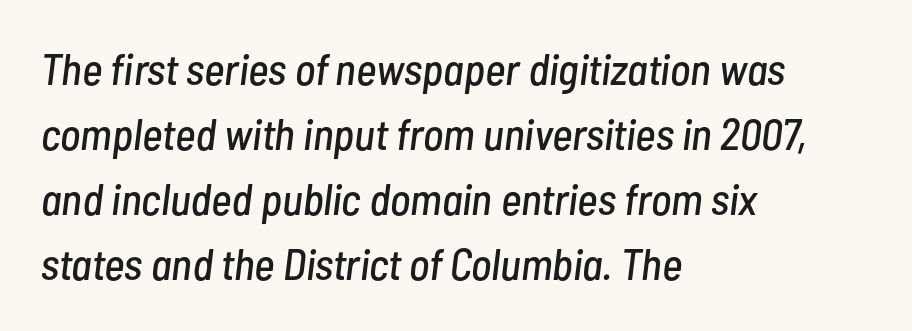
If you drew a line through each stem, it would be angled. The space directly below the letters is spotless. Is this a fixed-width face? No — the glyphs have proportional, varying widths. Here the glyphs are tracked normally, forming tight word shapes.
